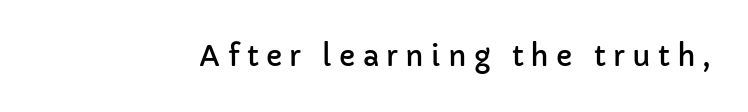
The lettering holds an erect, upright posture throughout. You could not count columns in this text — the font is proportionally spaced. Bare-footed words on every line. This sample uses a sans-serif face.
